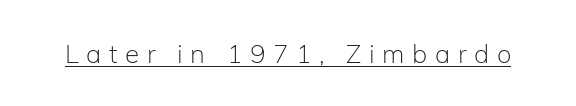
{"italic": "no", "bold": "no", "underline": "yes", "letter_spacing": "wide", "letter_spacing_em": 0.29, "glyph_px": 26}
